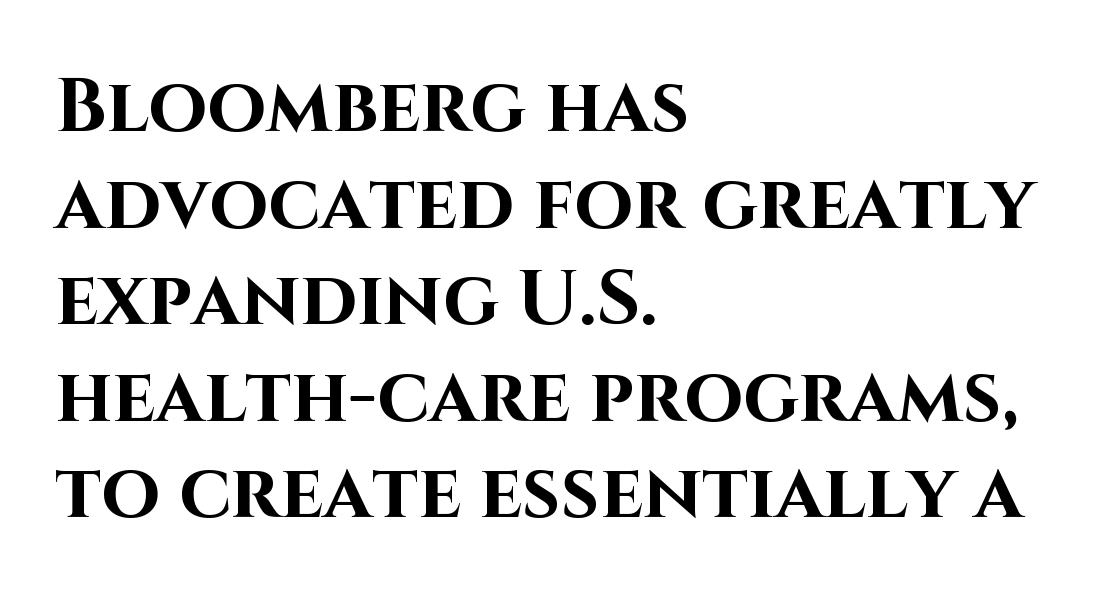
{"serif": "no", "italic": "no", "bold": "yes", "weight": "bold", "width": "normal", "stroke_contrast": "high", "x_height": "large", "monospaced": "no", "underline": "no", "align": "left", "line_spacing": "normal", "line_spacing_ratio": 1.27, "letter_spacing": "normal", "letter_spacing_em": 0.0, "glyph_px": 76}
